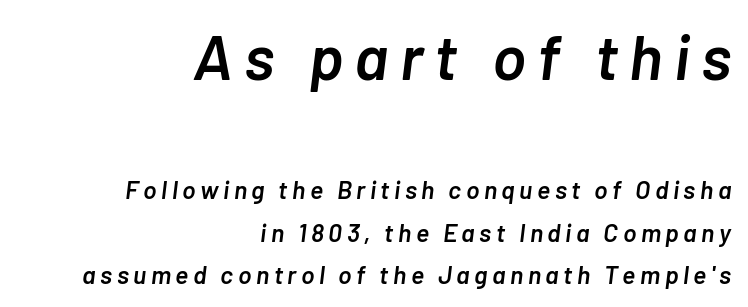
The image shows 63 px semibold type, italic (leaning right); set right-aligned, normal line spacing (1.7x), not underlined; the first (top) block is 2.52x larger; low stroke contrast and a medium x-height.
